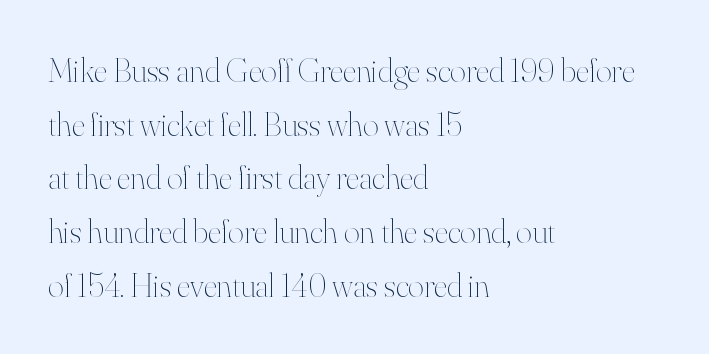
The image shows 34 px thin type, upright; set left-aligned, normal line spacing (1.58x), normal letter spacing, not underlined; high stroke contrast and a small x-height.
